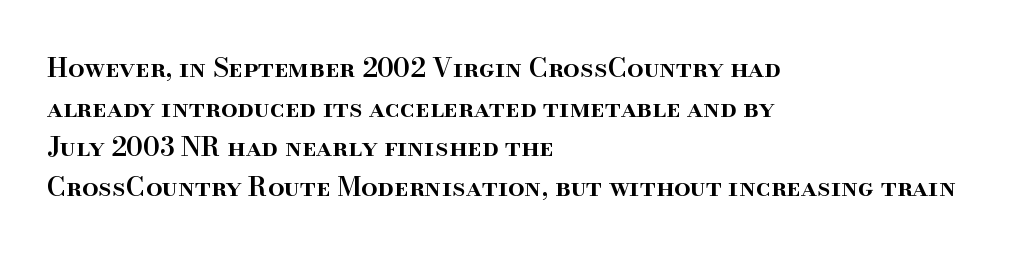
{"italic": "no", "bold": "semi", "underline": "no", "align": "left", "line_spacing": "normal", "line_spacing_ratio": 1.52, "letter_spacing": "normal", "letter_spacing_em": 0.0, "glyph_px": 26}
